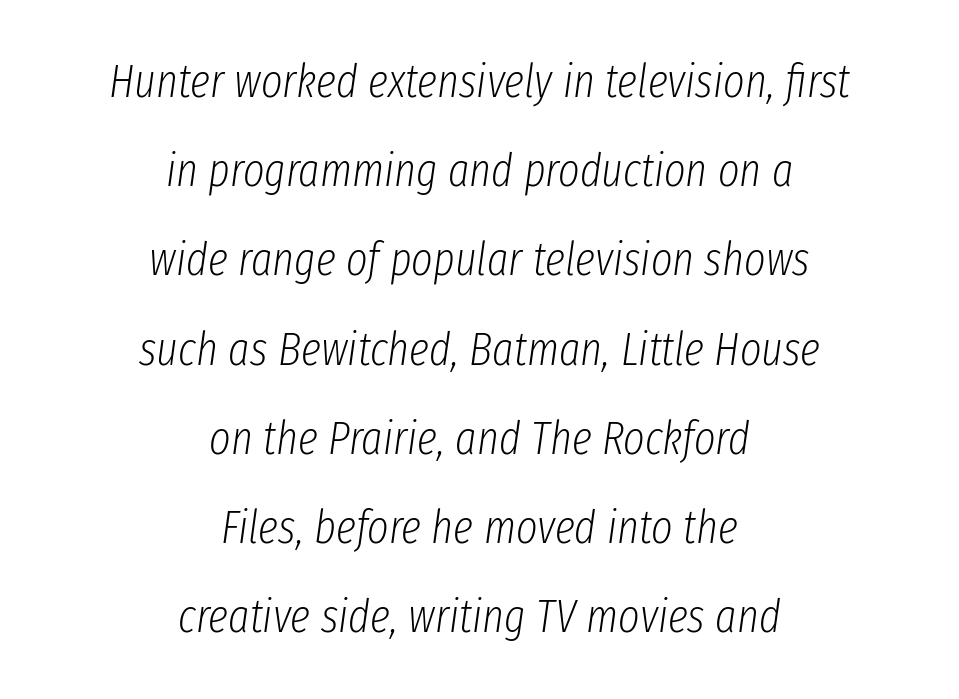
Style check: oblique. Has an underline been added? It has not. Horizontally, the lines are justified to the midpoint only. The letterforms sit shoulder to shoulder at normal distance.
